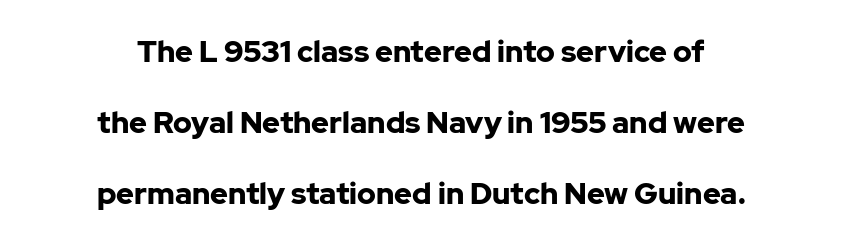
Q: Is the text bold? A: Yes.
Q: Is the text italic (slanted)? A: No, it is upright.
Q: Is the typeface a serif or a sans-serif typeface? A: Sans-serif.
Q: Is the text underlined? A: No.
Q: How is the paragraph aligned? A: Centered.
Q: Is the spacing between letters normal or unusually wide? A: Normal.
Q: Is the spacing between lines tight, normal or loose? A: Loose.
Q: Width (condensed, normal, or wide)? A: Normal.
Q: Stroke contrast? A: Low.
Q: x-height? A: Medium.
Q: Monospaced? A: No.
